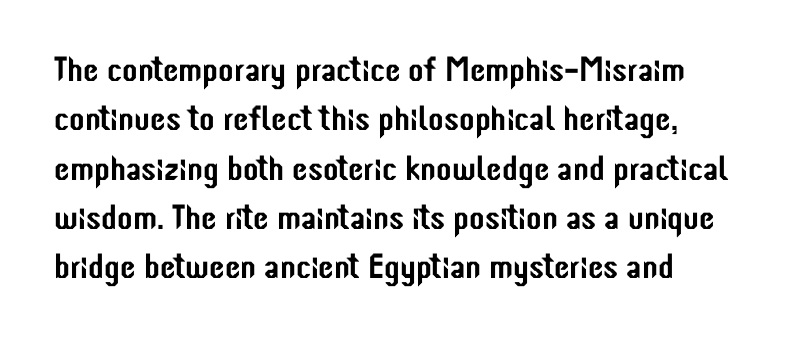
Q: Is the text italic (slanted)? A: No, it is upright.
Q: Is the typeface a serif or a sans-serif typeface? A: Sans-serif.
Q: Is the text underlined? A: No.
Q: How is the paragraph aligned? A: Left-aligned.
Q: Is the spacing between letters normal or unusually wide? A: Normal.
Q: Is the spacing between lines tight, normal or loose? A: Normal.
Q: Width (condensed, normal, or wide)? A: Condensed.
Q: Stroke contrast? A: Low.
Q: x-height? A: Medium.
Q: Monospaced? A: No.
